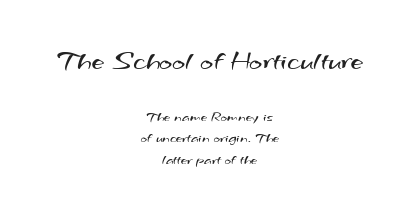
{"serif": "no", "bold": "no", "weight": "regular", "width": "wide", "stroke_contrast": "medium", "x_height": "small", "monospaced": "no", "underline": "no", "align": "center", "line_spacing": "normal", "line_spacing_ratio": 1.52, "letter_spacing": "normal", "letter_spacing_em": 0.0, "larger_block": "first", "size_ratio": 2.0, "glyph_px": 28}
